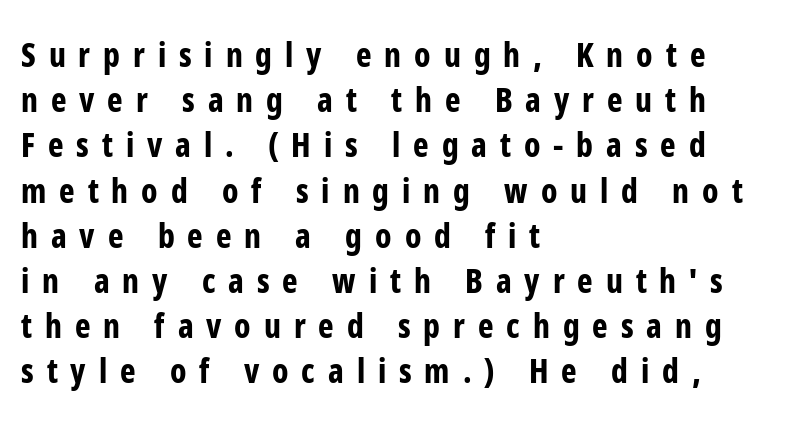
Check the space under the baseline: it is left empty. Weight: bold. You can tell it's not italic because the verticals are truly vertical. The block of text has a typical density, with ordinary space between rows. What kind of face is this? One without serifs — a sans. Each word looks stretched out because of the extra space between its letters.
